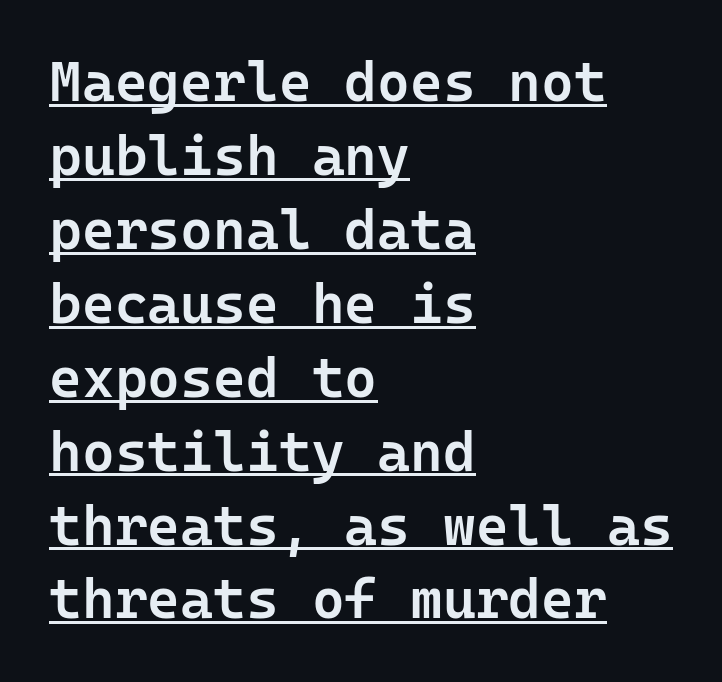
{"serif": "no", "italic": "no", "bold": "semi", "weight": "semibold", "width": "normal", "stroke_contrast": "low", "x_height": "medium", "underline": "yes", "align": "left", "line_spacing": "normal", "line_spacing_ratio": 1.32, "letter_spacing": "normal", "letter_spacing_em": 0.0, "glyph_px": 56}
